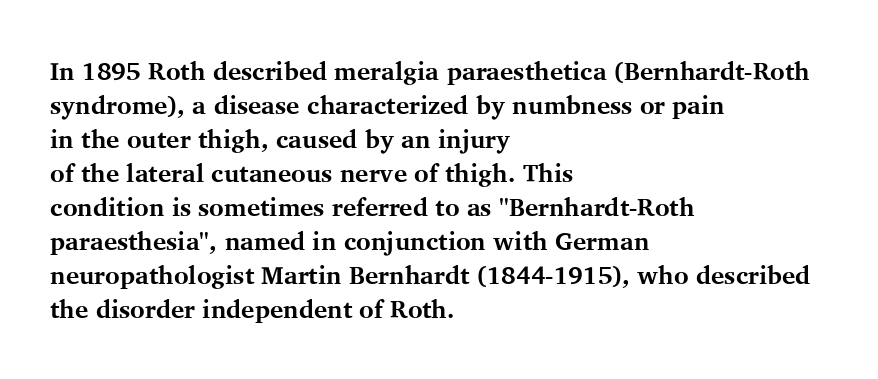
Just letters on the line, the space beneath them empty. No italicization has been applied; the sample stays upright. The rows are spaced the way most documents space them. The glyphs have the mass of a bold cut. Look at the tracking — it's just the regular setting, nothing added. Each line starts at the same left margin while the right side varies.
